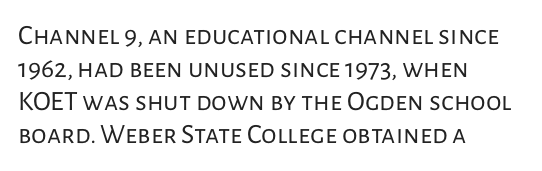
{"serif": "no", "italic": "no", "bold": "no", "weight": "regular", "width": "normal", "stroke_contrast": "low", "x_height": "medium", "monospaced": "no", "underline": "no", "align": "left", "line_spacing_ratio": 1.18, "letter_spacing": "normal", "letter_spacing_em": 0.0, "glyph_px": 28}
